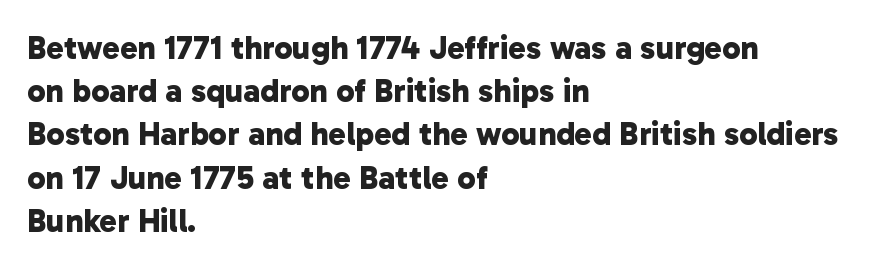
The image shows 33 px bold sans-serif type; set left-aligned, normal line spacing (1.31x), normal letter spacing, not underlined; low stroke contrast and a medium x-height.
